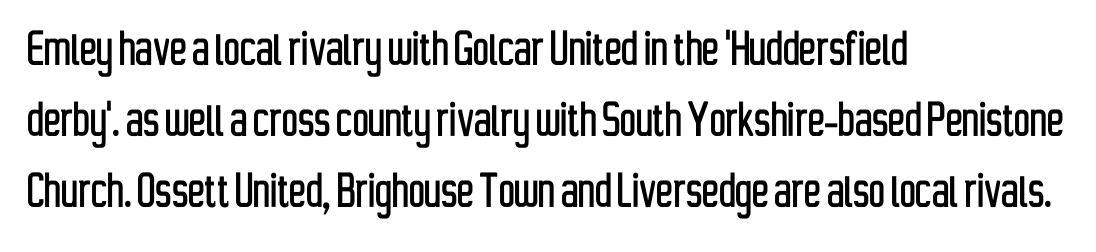
Here the designer chose a conventional face with non-uniform glyph widths. How would I describe the line gaps? Plain and ordinary. The string is rendered with underlining switched off. Is the block centered? No — it sits flush against the left margin. This is sans-serif lettering, the kind often seen on screens and signage.
